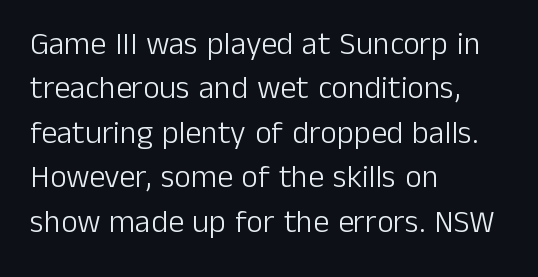
The image shows 32 px light sans-serif type, upright; set left-aligned, normal line spacing (1.39x), normal letter spacing, not underlined; low stroke contrast and a medium x-height.
